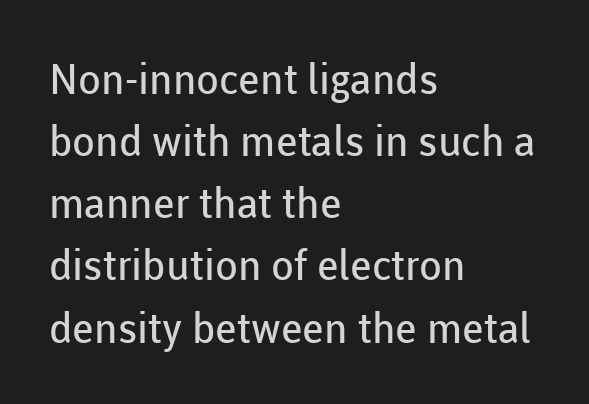
{"serif": "no", "italic": "no", "bold": "no", "weight": "regular", "width": "normal", "stroke_contrast": "low", "x_height": "medium", "monospaced": "no", "underline": "no", "align": "left", "line_spacing": "normal", "line_spacing_ratio": 1.48, "letter_spacing": "normal", "letter_spacing_em": 0.0, "glyph_px": 42}
